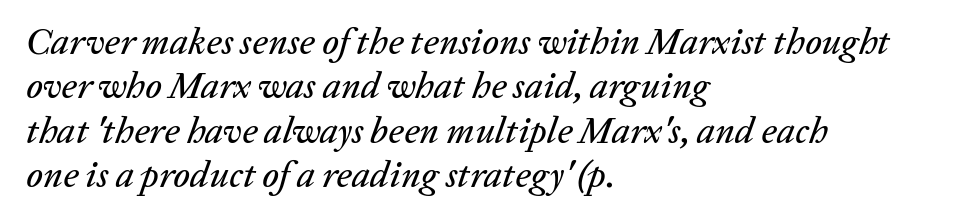
The image shows 37 px text type, italic (leaning right); set left-aligned, line spacing 1.2x, normal letter spacing, not underlined; low stroke contrast and a medium x-height.
